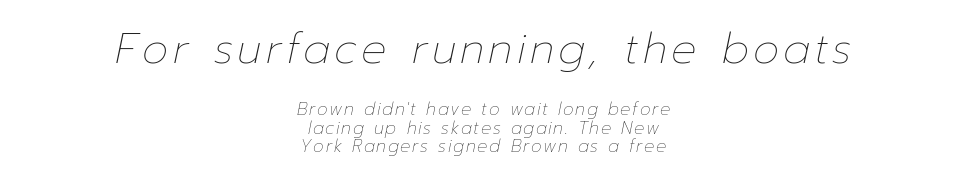
{"italic": "yes", "lean": "right", "slant_degrees": 12, "bold": "no", "weight": "thin", "width": "normal", "stroke_contrast": "low", "x_height": "medium", "monospaced": "no", "underline": "no", "align": "center", "line_spacing": "tight", "line_spacing_ratio": 1.09, "larger_block": "first", "size_ratio": 2.47, "glyph_px": 42}
